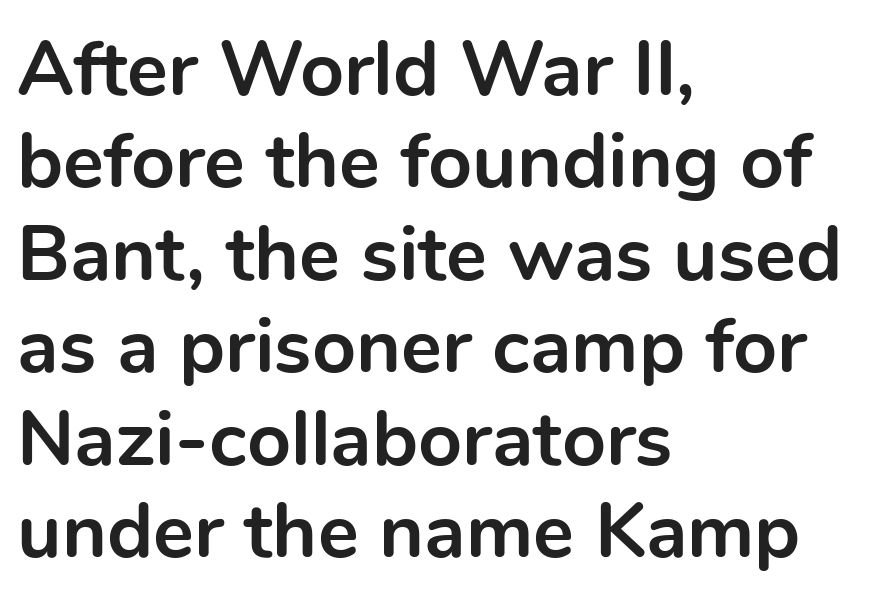
The image shows 77 px bold sans-serif type, upright; set left-aligned, line spacing 1.2x, normal letter spacing, not underlined; a medium x-height.
